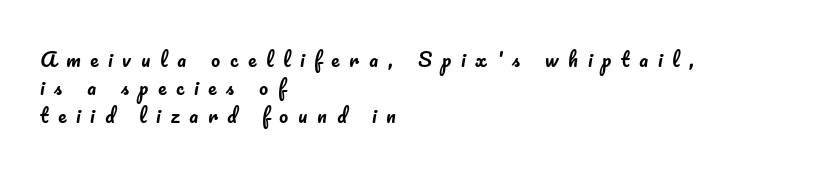
{"underline": "no", "align": "left", "line_spacing": "normal", "line_spacing_ratio": 1.41, "letter_spacing": "wide", "letter_spacing_em": 0.49, "glyph_px": 20}
